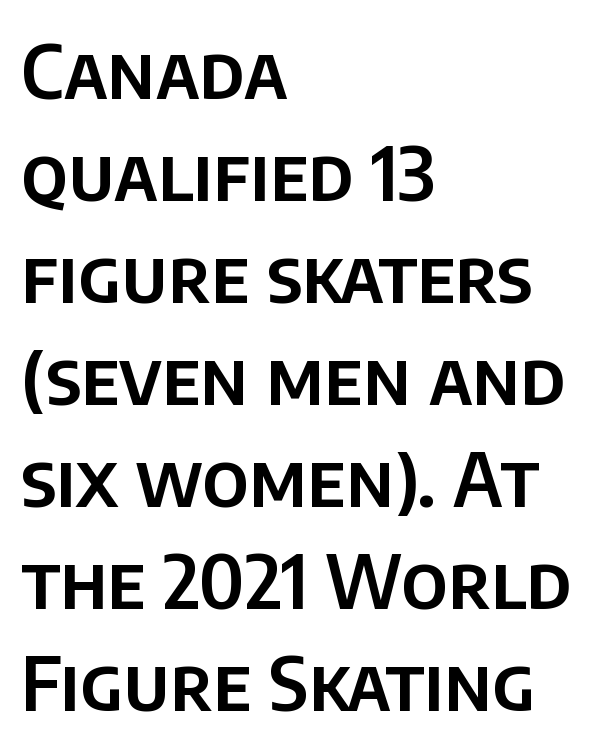
The font family rendered here belongs to the sans-serif group. Posture: upright roman. Descenders hang freely into open space. The type is set solid horizontally, with unmodified tracking. The rendering uses a moderate line-height, typical for paragraphs. Each line starts at the same left margin while the right side varies.
